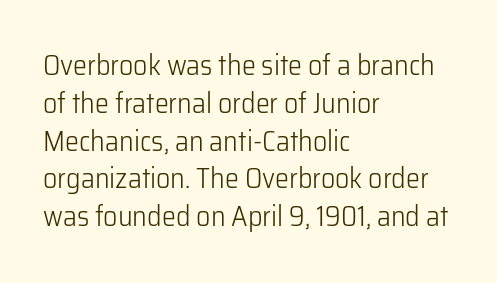
The image shows 28 px light sans-serif type, upright; set left-aligned, normal line spacing (1.35x), normal letter spacing, not underlined; low stroke contrast and a medium x-height.
